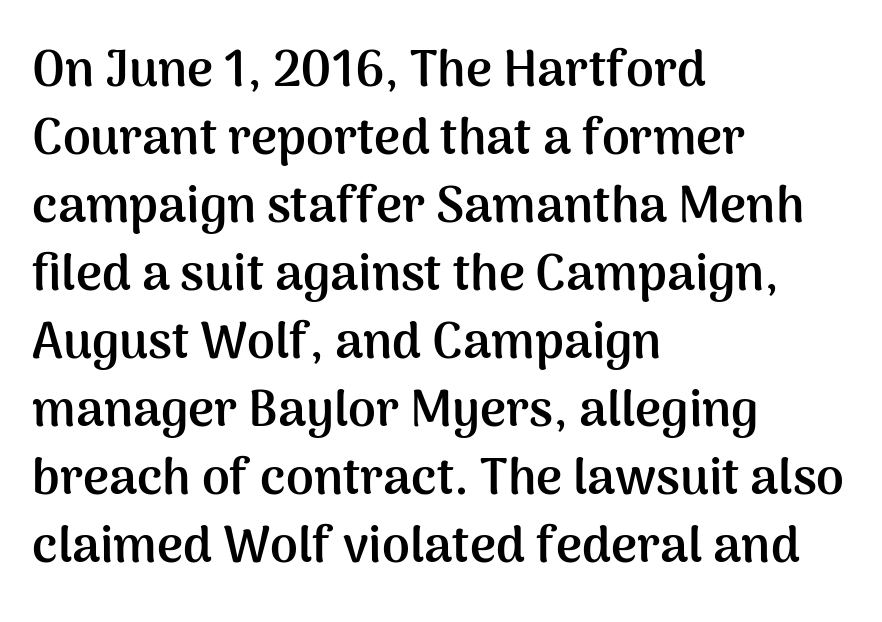
{"serif": "no", "italic": "no", "bold": "yes", "weight": "semibold", "width": "normal", "stroke_contrast": "medium", "x_height": "medium", "monospaced": "no", "underline": "no", "align": "left", "line_spacing": "normal", "line_spacing_ratio": 1.36, "letter_spacing": "normal", "letter_spacing_em": 0.0, "glyph_px": 50}
